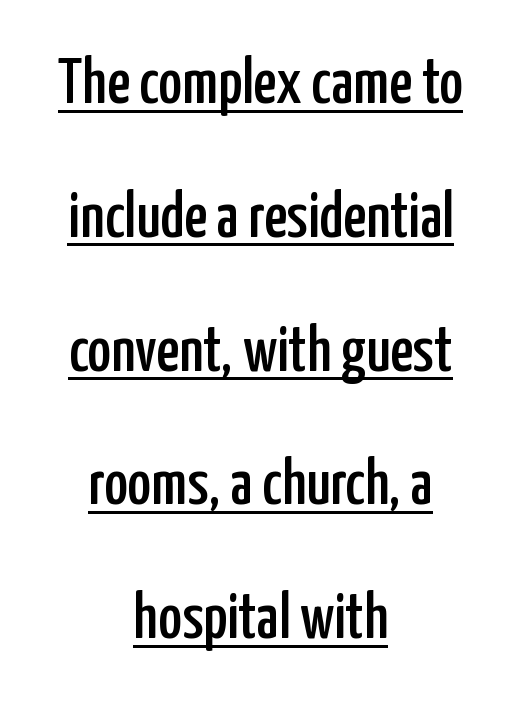
The image shows 64 px condensed sans-serif type, upright; set centered, loose line spacing (2.09x), normal letter spacing, underlined; low stroke contrast and a medium x-height.
